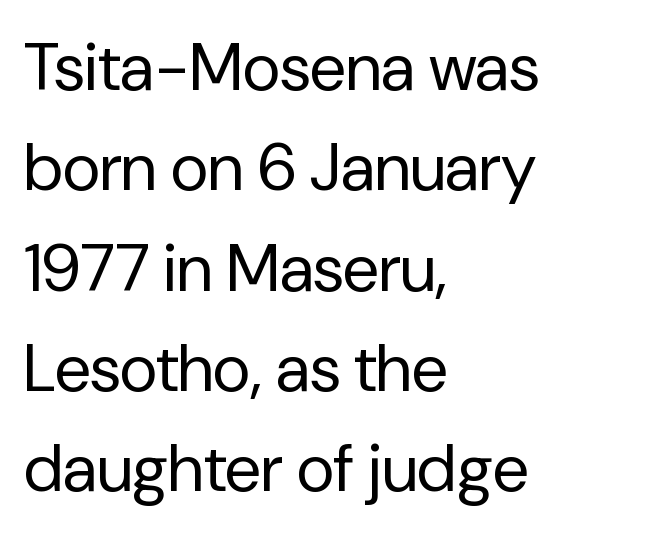
{"serif": "no", "italic": "no", "bold": "no", "weight": "regular", "width": "normal", "stroke_contrast": "low", "x_height": "medium", "monospaced": "no", "underline": "no", "align": "left", "line_spacing": "normal", "line_spacing_ratio": 1.52, "letter_spacing": "normal", "letter_spacing_em": 0.0, "glyph_px": 66}
